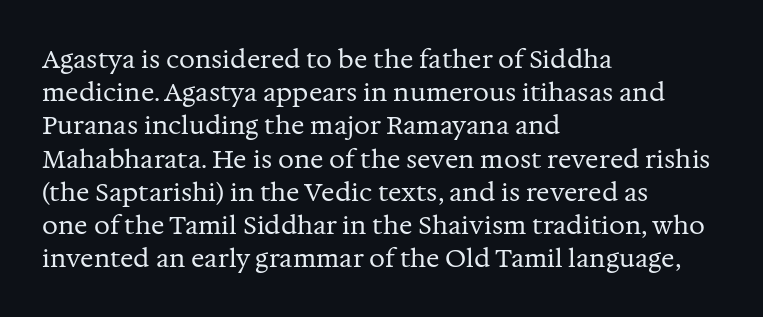
The image shows 25 px text type, upright; set left-aligned, normal line spacing (1.33x), normal letter spacing, not underlined.
